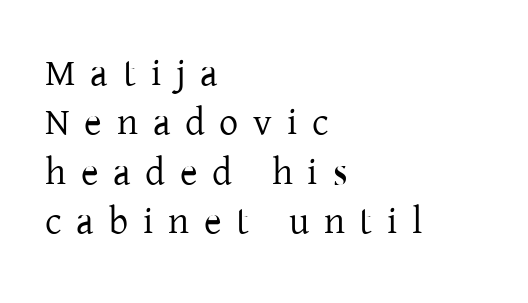
Q: Is the text italic (slanted)? A: No, it is upright.
Q: Is the typeface a serif or a sans-serif typeface? A: Serif.
Q: Is the text underlined? A: No.
Q: How is the paragraph aligned? A: Left-aligned.
Q: Is the spacing between letters normal or unusually wide? A: Unusually wide.
Q: Is the spacing between lines tight, normal or loose? A: Normal.
Q: Width (condensed, normal, or wide)? A: Normal.
Q: Stroke contrast? A: Low.
Q: x-height? A: Medium.
Q: Monospaced? A: No.
